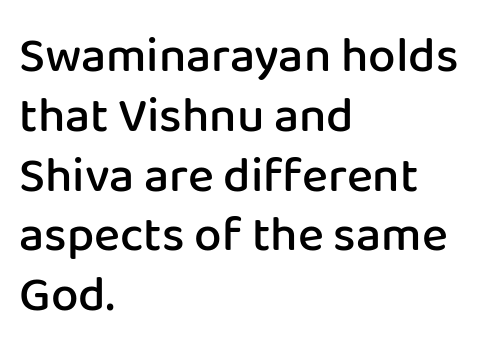
Semibold letterforms, between regular and bold. This sample uses an upright cut, with every glyph sitting square on the baseline. The compositor pushed each line to the left boundary. No feet cap the strokes, marking this as sans-serif type. Type without underlining.
